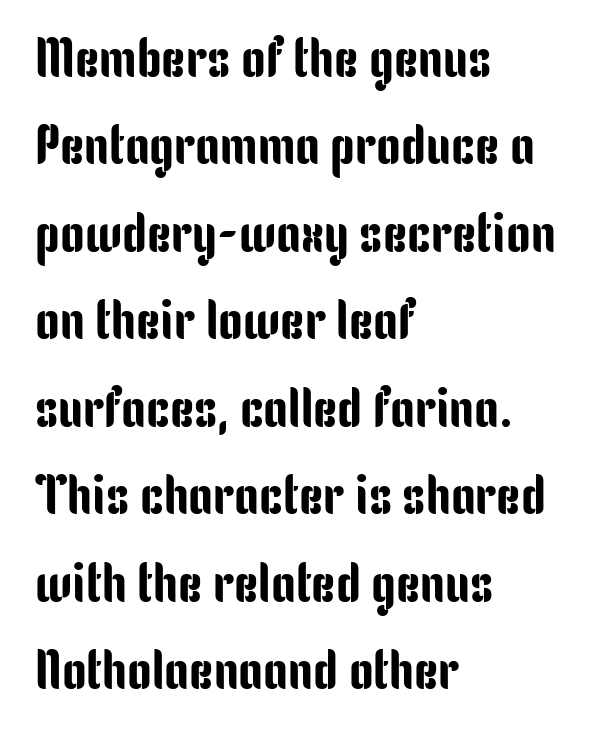
Clear beneath every line of the passage. Visually the block forms a straight wall on the left and a jagged coastline on the right. Italic: no, the glyphs are upright roman. A typesetter would call this proportional, since set widths differ per character.
